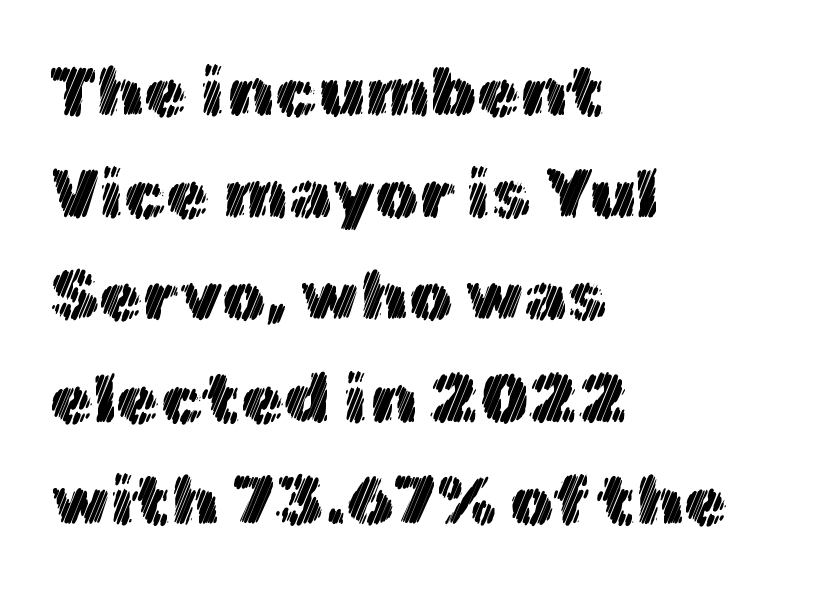
The typesetter chose a ragged-right arrangement here. The zone under the glyphs is completely vacant. The rendering uses natural spacing where letterforms have individual widths. The letters sit at their default tracking, neither squeezed nor spread. Posture: vertical.
